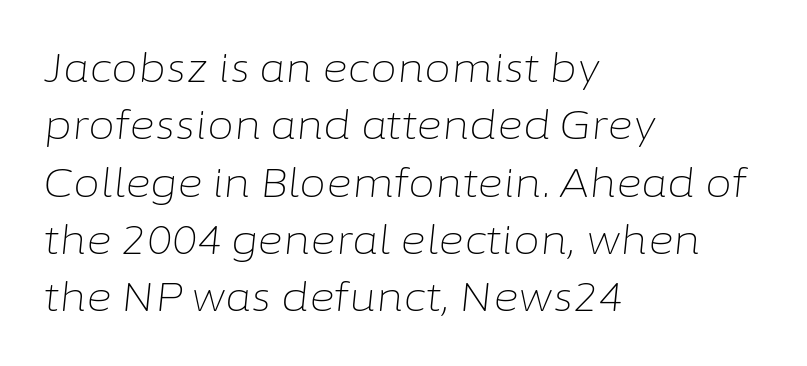
The image shows 39 px light type, italic (leaning right); set left-aligned, normal line spacing (1.47x), normal letter spacing, not underlined; low stroke contrast and a medium x-height.
